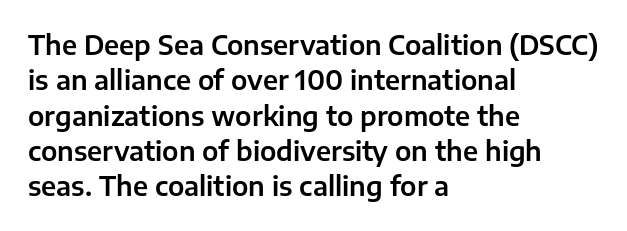
The passage shown stacks its lines at a standard gap. These lines stack with their left ends in a neat column. A roman cut, with each character standing at attention. Caption: standard tracking, unaltered. Words float on clear page, feet unadorned.
